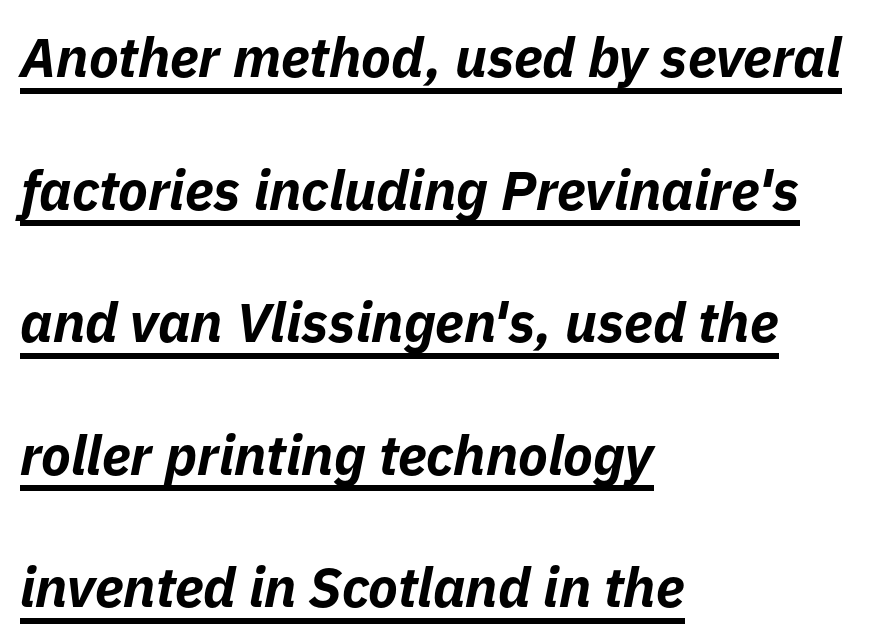
Q: Is the text bold? A: Yes.
Q: Is the text italic (slanted)? A: Yes, it leans right by about 11 degrees.
Q: Is the text underlined? A: Yes.
Q: How is the paragraph aligned? A: Left-aligned.
Q: Is the spacing between letters normal or unusually wide? A: Normal.
Q: Is the spacing between lines tight, normal or loose? A: Loose.
Q: Width (condensed, normal, or wide)? A: Normal.
Q: Stroke contrast? A: Low.
Q: x-height? A: Medium.
Q: Monospaced? A: No.
